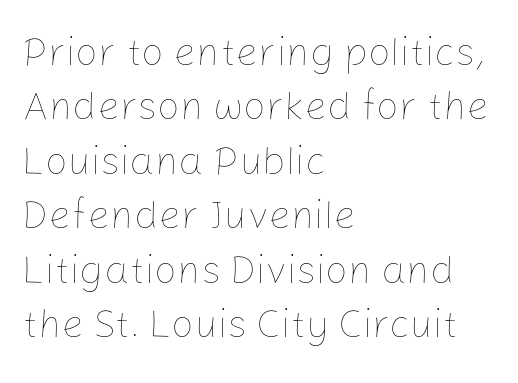
{"italic": "no", "bold": "no", "weight": "thin", "width": "normal", "stroke_contrast": "low", "x_height": "medium", "monospaced": "no", "underline": "no", "align": "left", "line_spacing": "normal", "line_spacing_ratio": 1.36, "letter_spacing": "normal", "letter_spacing_em": 0.0, "glyph_px": 40}
